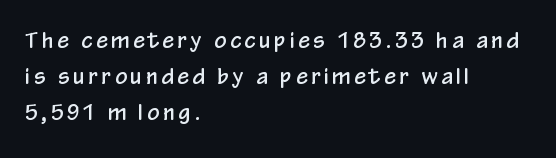
The image shows 21 px text type, upright; set left-aligned, line spacing 1.72x, not underlined.
